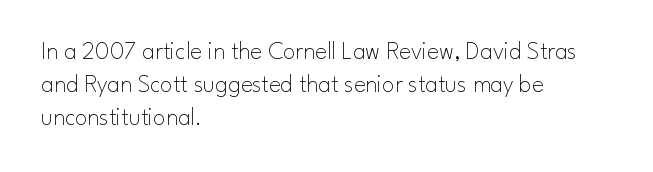
{"italic": "no", "bold": "no", "underline": "no", "align": "left", "line_spacing": "normal", "line_spacing_ratio": 1.32, "letter_spacing": "normal", "letter_spacing_em": 0.0, "glyph_px": 25}
